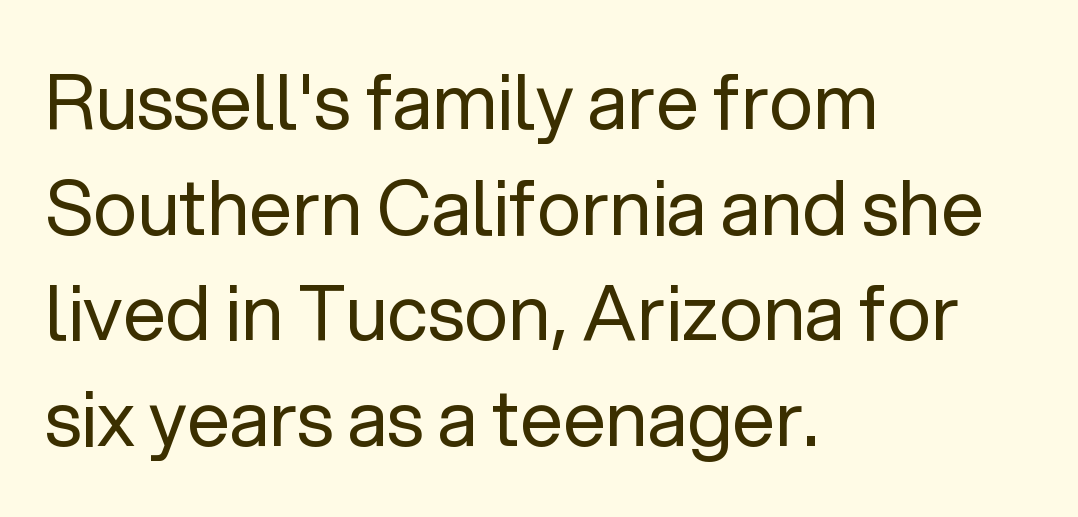
Line spacing here is normal. Notice how the passage keeps a crisp vertical edge on the left only. Stroke mass is kept to a normal reading level or below. A clean baseline with only descenders dipping below it. You could not count columns in this text — the font is proportionally spaced. Stroke terminals: plain, sans-serif.
